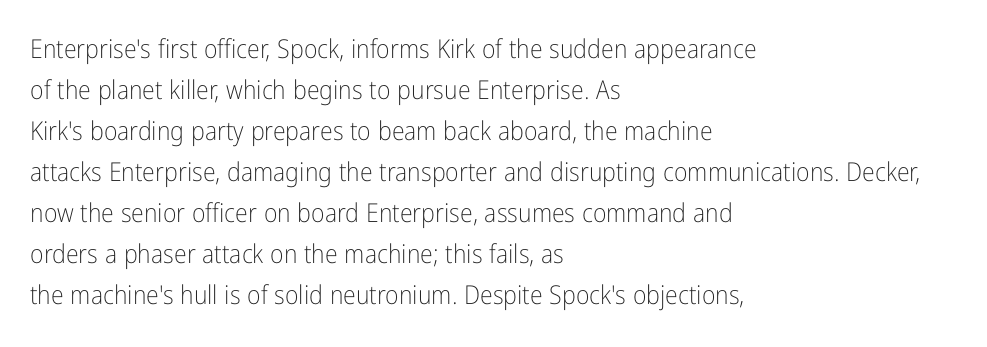
The words here are not underlined. Unbolded letterforms with no extra heft. Quick note: interline space is typical. These lines stack with their left ends in a neat column. Ordinary non-slanted type is in use. Here the glyphs are tracked normally, forming tight word shapes.
